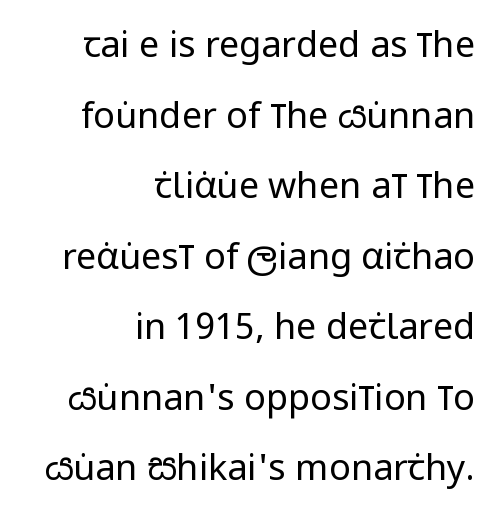
{"serif": "no", "italic": "no", "bold": "no", "weight": "regular", "width": "condensed", "stroke_contrast": "low", "x_height": "large", "monospaced": "no", "underline": "no", "align": "right", "line_spacing": "loose", "line_spacing_ratio": 1.96, "letter_spacing": "normal", "letter_spacing_em": 0.0, "glyph_px": 36}
